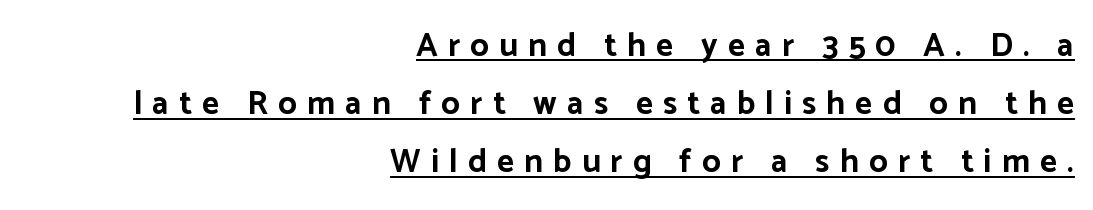
{"serif": "no", "italic": "no", "bold": "yes", "weight": "bold", "width": "normal", "stroke_contrast": "low", "x_height": "medium", "monospaced": "no", "underline": "yes", "align": "right", "line_spacing_ratio": 1.76, "letter_spacing": "wide", "letter_spacing_em": 0.31, "glyph_px": 33}
